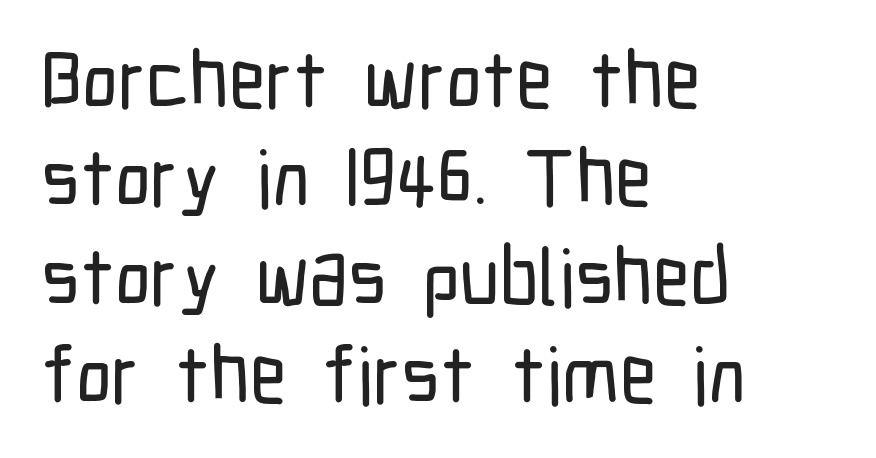
Q: Is the text italic (slanted)? A: No, it is upright.
Q: Is the typeface a serif or a sans-serif typeface? A: Sans-serif.
Q: Is the text underlined? A: No.
Q: How is the paragraph aligned? A: Left-aligned.
Q: Is the spacing between letters normal or unusually wide? A: Normal.
Q: Width (condensed, normal, or wide)? A: Condensed.
Q: Stroke contrast? A: Low.
Q: x-height? A: Medium.
Q: Monospaced? A: No.
